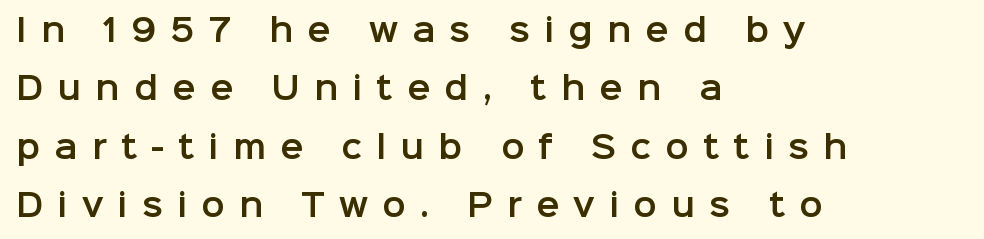
The image shows 31 px sans-serif type, upright; set left-aligned, line spacing 1.88x, unusually wide letter spacing (+0.46 em), not underlined; low stroke contrast and a medium x-height.
